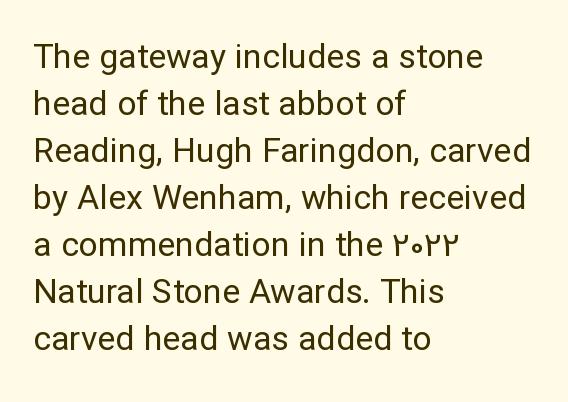
{"serif": "no", "italic": "no", "bold": "no", "weight": "regular", "width": "normal", "stroke_contrast": "low", "x_height": "medium", "monospaced": "no", "underline": "no", "align": "left", "line_spacing": "normal", "line_spacing_ratio": 1.38, "letter_spacing": "normal", "letter_spacing_em": 0.0, "glyph_px": 34}
